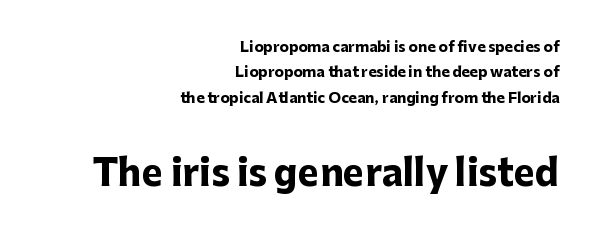
{"serif": "no", "italic": "no", "bold": "yes", "weight": "heavy", "width": "normal", "stroke_contrast": "low", "x_height": "medium", "monospaced": "no", "underline": "no", "align": "right", "line_spacing_ratio": 1.82, "letter_spacing": "normal", "letter_spacing_em": 0.0, "larger_block": "second", "size_ratio": 2.57, "glyph_px": 36}
